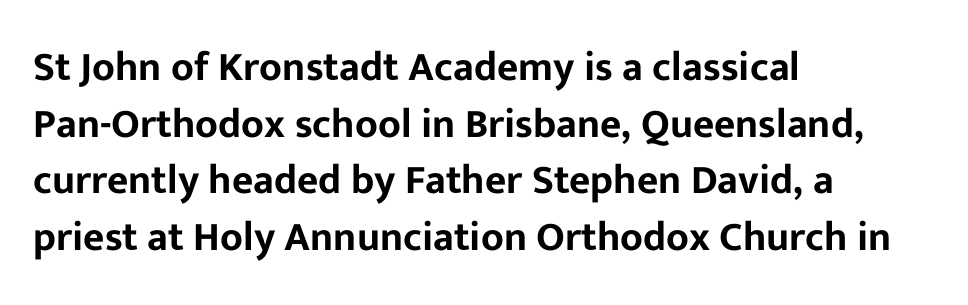
Reading down the block, your eye returns to a fixed left position each line. Note: no serifs on the glyphs. Caption: standard tracking, unaltered. These lines sit exactly where default settings would place them. Is this a fixed-width face? No — the glyphs have proportional, varying widths. Plain, unruled lines of type.
